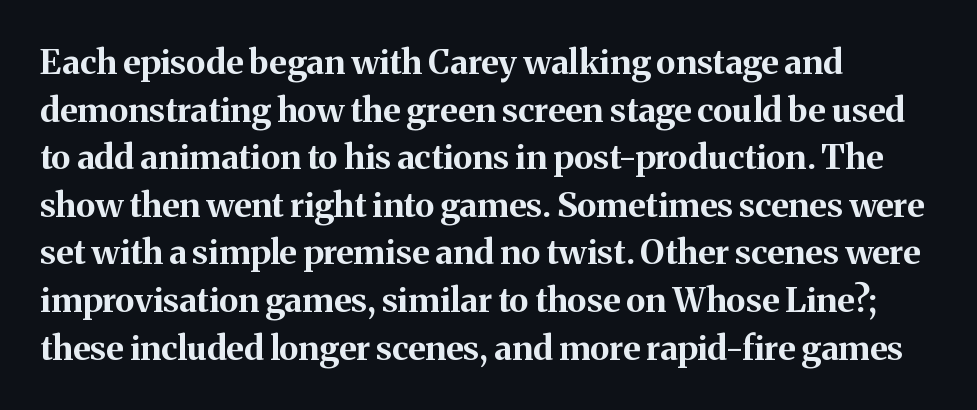
{"serif": "yes", "italic": "no", "bold": "yes", "weight": "bold", "width": "normal", "stroke_contrast": "medium", "x_height": "medium", "monospaced": "no", "underline": "no", "align": "left", "line_spacing": "normal", "line_spacing_ratio": 1.4, "letter_spacing": "normal", "letter_spacing_em": 0.0, "glyph_px": 34}
